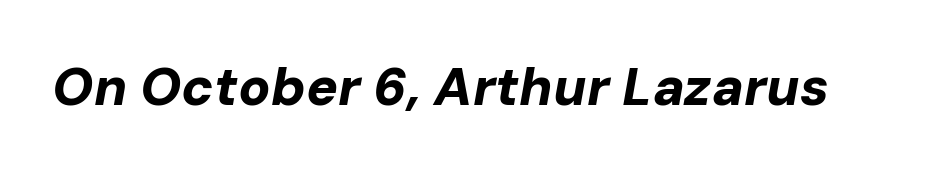
The image shows 53 px bold type, italic (leaning right); set normal letter spacing, not underlined; low stroke contrast and a medium x-height.
